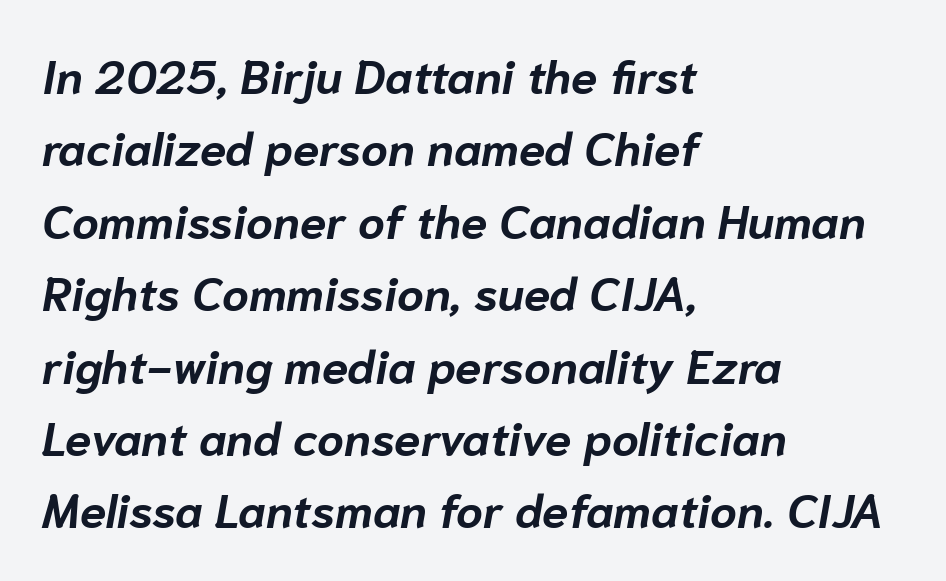
The image shows 47 px bold type, italic (leaning right); set left-aligned, normal line spacing (1.54x), normal letter spacing, not underlined; low stroke contrast and a medium x-height.
